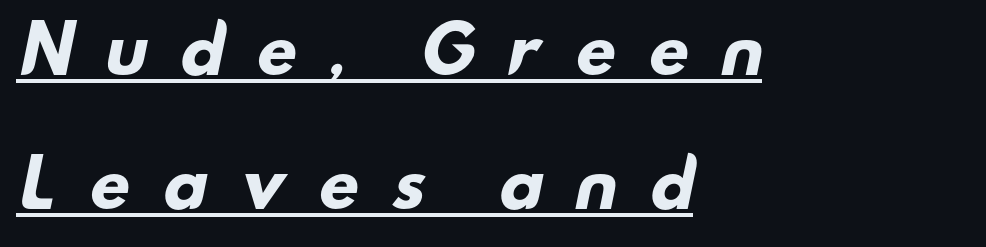
Q: Is the text bold? A: Yes.
Q: Is the typeface a serif or a sans-serif typeface? A: Sans-serif.
Q: Is the text underlined? A: Yes.
Q: How is the paragraph aligned? A: Left-aligned.
Q: Is the spacing between letters normal or unusually wide? A: Unusually wide.
Q: Is the spacing between lines tight, normal or loose? A: Loose.
Q: Width (condensed, normal, or wide)? A: Wide.
Q: Stroke contrast? A: Low.
Q: x-height? A: Small.
Q: Monospaced? A: No.
